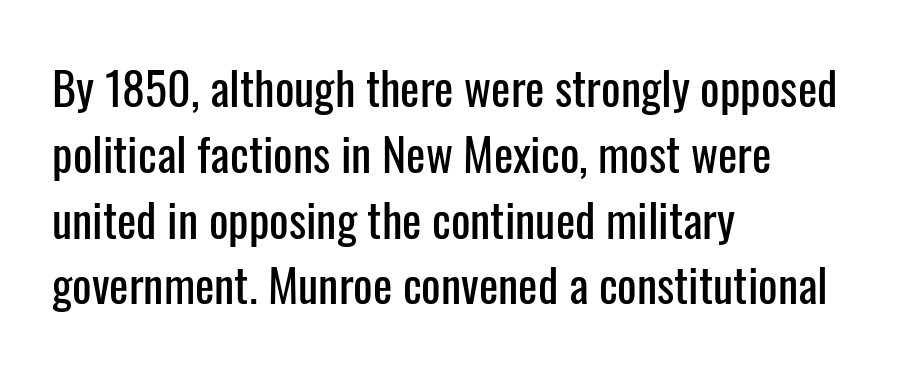
Q: Is the text italic (slanted)? A: No, it is upright.
Q: Is the typeface a serif or a sans-serif typeface? A: Sans-serif.
Q: Is the text underlined? A: No.
Q: How is the paragraph aligned? A: Left-aligned.
Q: Is the spacing between letters normal or unusually wide? A: Normal.
Q: Is the spacing between lines tight, normal or loose? A: Normal.
Q: Width (condensed, normal, or wide)? A: Condensed.
Q: Stroke contrast? A: Low.
Q: x-height? A: Medium.
Q: Monospaced? A: No.
